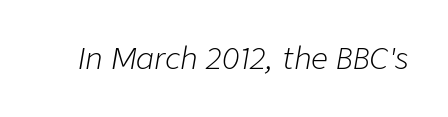
The image shows 30 px light type, italic (leaning right); set normal letter spacing, not underlined; low stroke contrast and a medium x-height.
